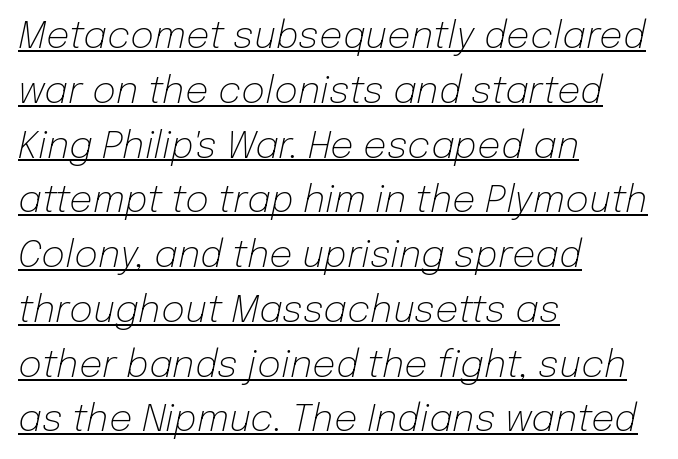
The compositor pushed each line to the left boundary. Every word sits above its own underline. Observe the ordinary spacing: letters are neighbours, not strangers. Each letter keeps its own natural width here, so spacing adapts to shape.
